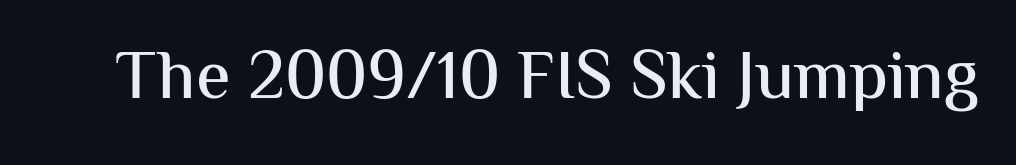
{"serif": "no", "italic": "no", "width": "normal", "stroke_contrast": "medium", "x_height": "medium", "monospaced": "no", "underline": "no", "letter_spacing": "normal", "letter_spacing_em": 0.0, "glyph_px": 70}
